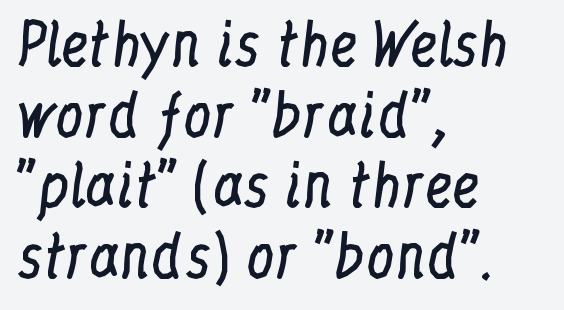
Q: Is the text bold? A: No.
Q: Is the text italic (slanted)? A: Yes.
Q: Is the typeface a serif or a sans-serif typeface? A: Serif.
Q: Is the text underlined? A: No.
Q: How is the paragraph aligned? A: Left-aligned.
Q: Is the spacing between letters normal or unusually wide? A: Normal.
Q: Width (condensed, normal, or wide)? A: Condensed.
Q: Stroke contrast? A: Low.
Q: x-height? A: Medium.
Q: Monospaced? A: No.
